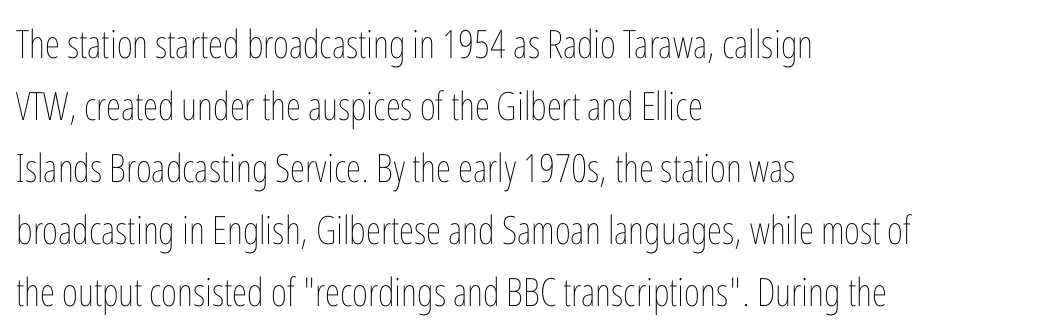
{"italic": "no", "bold": "no", "weight": "thin", "width": "condensed", "stroke_contrast": "low", "x_height": "medium", "monospaced": "no", "underline": "no", "align": "left", "line_spacing": "normal", "line_spacing_ratio": 1.59, "letter_spacing": "normal", "letter_spacing_em": 0.0, "glyph_px": 39}
